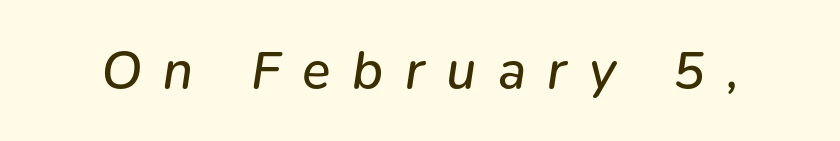
Descenders are the only things crossing below the line. You can tell it's italic because the verticals aren't actually vertical. The characters are drawn with everyday or finer stroke widths. Spacing verdict: proportional, widths tailored to each character. Loose tracking; the words dissolve into strings of separated letters.
